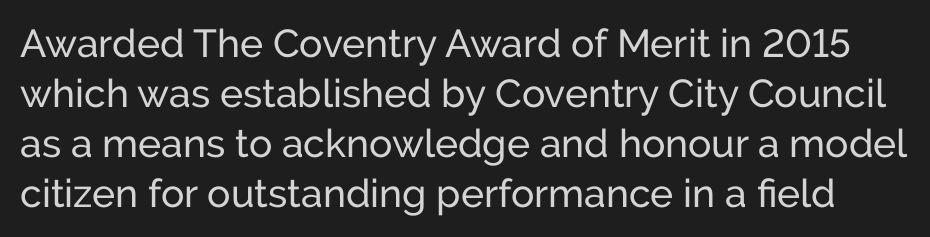
The tracking reads as untouched default to a designer's eye. Plain, unruled lines of type. Classification — sans serif. The letters advance in unequal steps, a hallmark of proportional type. The letters stand straight up with perfectly vertical stems. Students, observe: this is what conventionally led text looks like.
